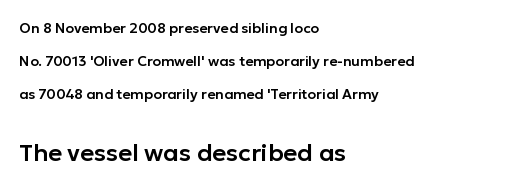
Letters rest on an invisible, unmarked baseline. Inter-character spacing is left at the font's built-in metrics. This sample trades compactness for vertical openness between lines. It's the straight-up-and-down kind of type. The block sitting lower on the canvas is the one with enlarged characters.
